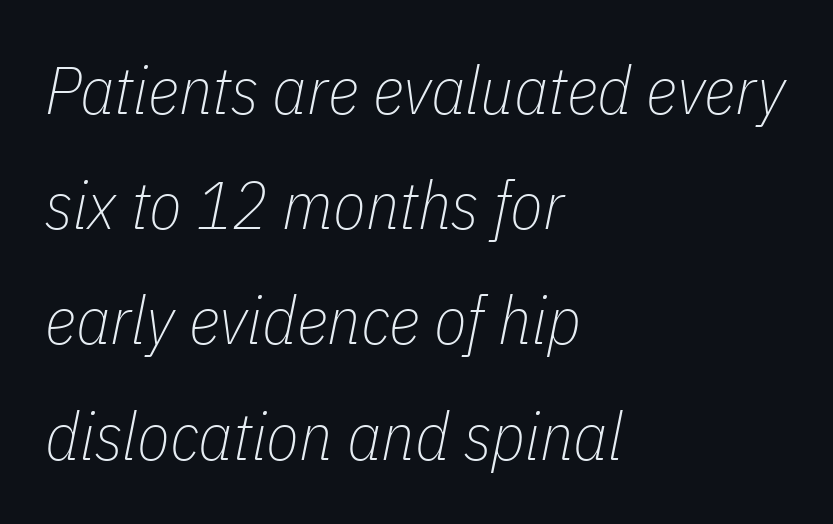
Q: Is the text bold? A: No.
Q: Is the text italic (slanted)? A: Yes, it leans right by about 11 degrees.
Q: Is the text underlined? A: No.
Q: How is the paragraph aligned? A: Left-aligned.
Q: Is the spacing between letters normal or unusually wide? A: Normal.
Q: Width (condensed, normal, or wide)? A: Condensed.
Q: Stroke contrast? A: Low.
Q: x-height? A: Medium.
Q: Monospaced? A: No.
